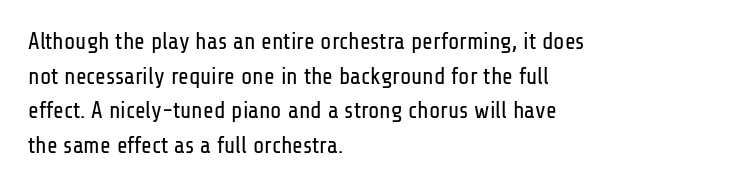
{"italic": "no", "bold": "no", "underline": "no", "align": "left", "line_spacing": "normal", "line_spacing_ratio": 1.51, "letter_spacing": "normal", "letter_spacing_em": 0.0, "glyph_px": 23}
